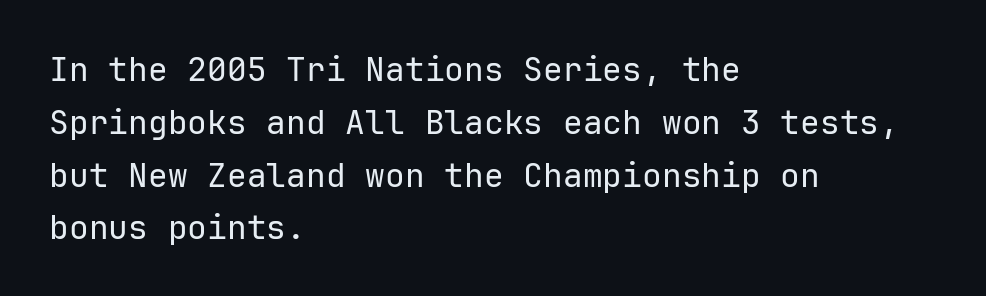
The image shows 33 px regular-weight sans-serif type, upright; set left-aligned, normal line spacing (1.6x), normal letter spacing, not underlined; low stroke contrast and a medium x-height.
